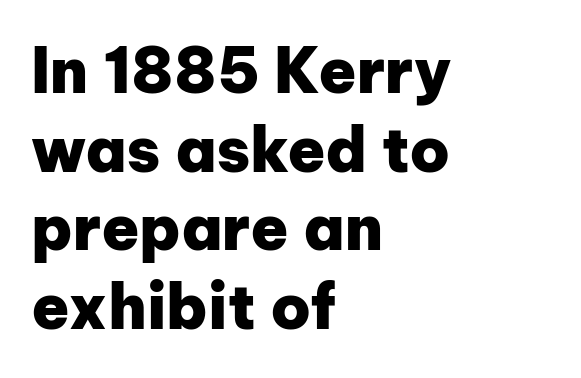
The image shows 62 px heavy sans-serif type, upright; set left-aligned, normal line spacing (1.27x), normal letter spacing, not underlined; low stroke contrast and a medium x-height.
